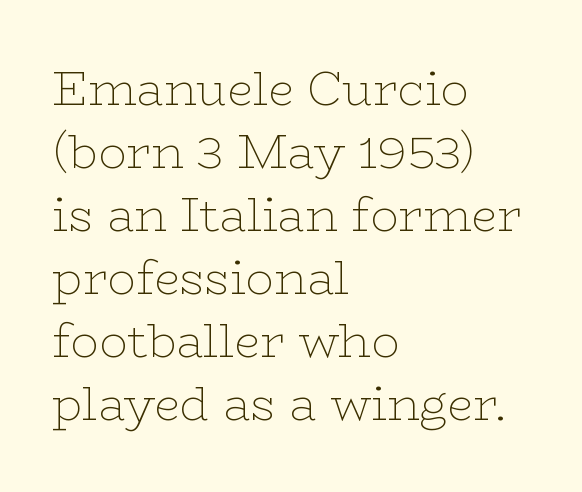
The image shows 47 px thin, wide serif type, upright; set left-aligned, normal line spacing (1.34x), normal letter spacing, not underlined; low stroke contrast and a medium x-height.
